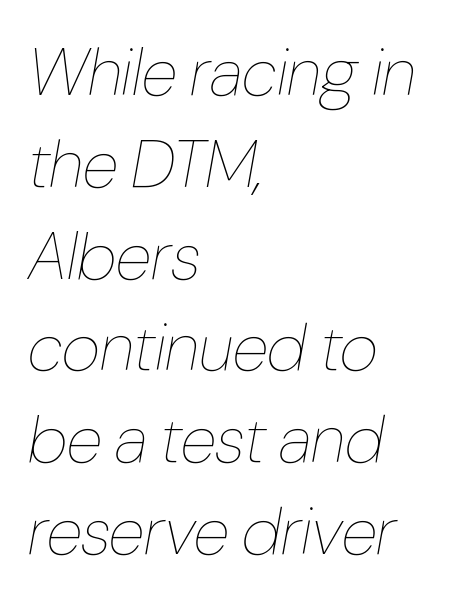
{"italic": "yes", "lean": "right", "slant_degrees": 10, "bold": "no", "weight": "thin", "width": "condensed", "stroke_contrast": "low", "x_height": "medium", "monospaced": "no", "underline": "no", "align": "left", "line_spacing": "normal", "line_spacing_ratio": 1.37, "letter_spacing": "normal", "letter_spacing_em": 0.0, "glyph_px": 67}
